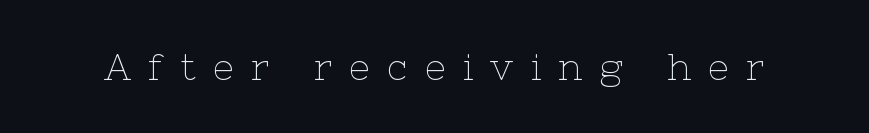
Observe the serifs anchoring each vertical stroke in this sample. The letters advance in unequal steps, a hallmark of proportional type. Just letters on the line, the space beneath them empty. The tracking jumps out immediately: characters are airy and widely separated. The typography opts for an upright posture over an oblique one. Heaviness? Minimal to ordinary, like unemphasized prose.
